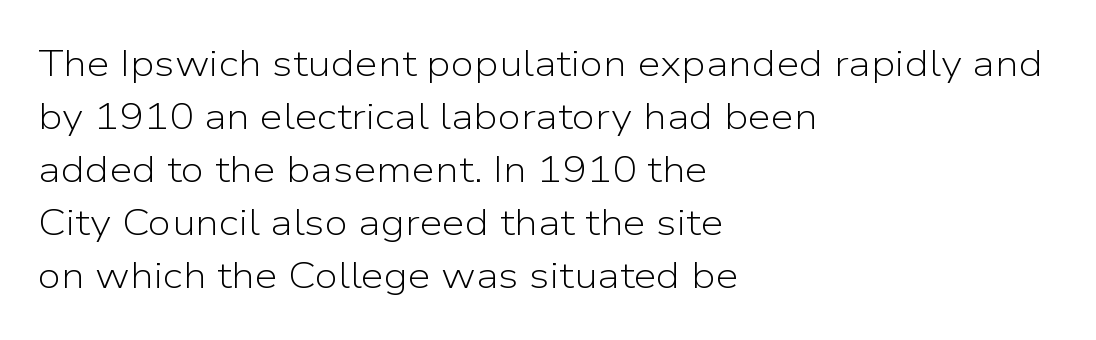
The image shows 37 px light sans-serif type, upright; set left-aligned, normal line spacing (1.43x), normal letter spacing, not underlined; low stroke contrast and a medium x-height.
